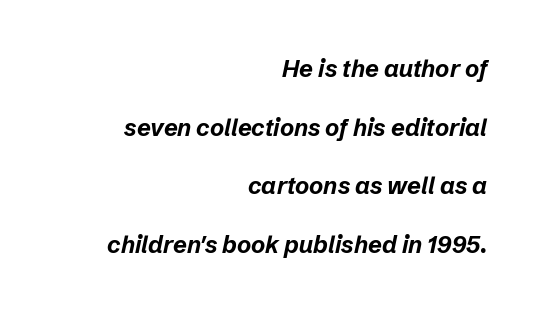
{"italic": "yes", "lean": "right", "slant_degrees": 12, "bold": "yes", "underline": "no", "align": "right", "line_spacing": "loose", "line_spacing_ratio": 2.44, "letter_spacing": "normal", "letter_spacing_em": 0.0, "glyph_px": 24}
